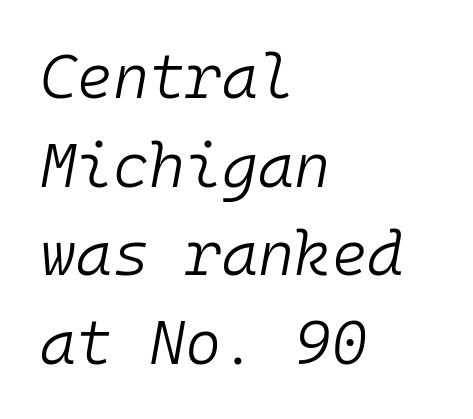
Descenders hang freely into open space. Do the characters align in a grid? Yes, the font is monospaced. Is the type heavy? It reads as light-to-regular instead. The space between consecutive lines is moderate.
